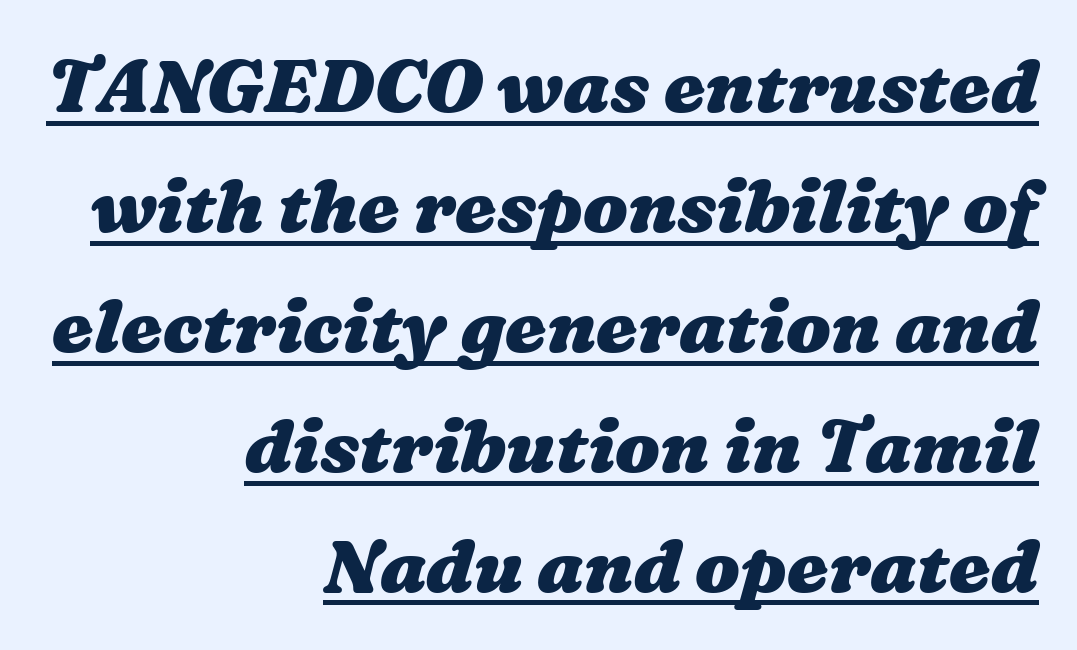
The image shows 74 px heavy, wide type; set right-aligned, normal line spacing (1.62x), normal letter spacing, underlined; medium stroke contrast and a medium x-height.
